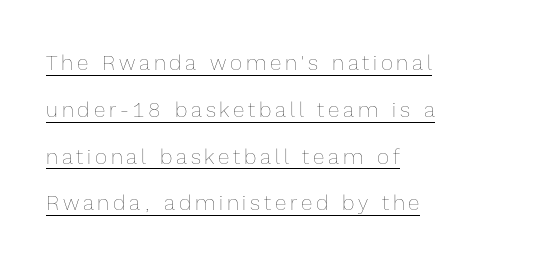
Q: Is the text bold? A: No.
Q: Is the text italic (slanted)? A: No, it is upright.
Q: Is the text underlined? A: Yes.
Q: How is the paragraph aligned? A: Left-aligned.
Q: Is the spacing between lines tight, normal or loose? A: Loose.
